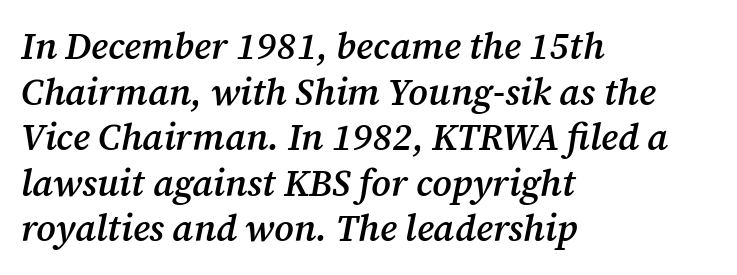
Q: Is the text bold? A: Semi-bold.
Q: Is the text italic (slanted)? A: Yes, it leans right by about 12 degrees.
Q: Is the typeface a serif or a sans-serif typeface? A: Serif.
Q: Is the text underlined? A: No.
Q: How is the paragraph aligned? A: Left-aligned.
Q: Is the spacing between letters normal or unusually wide? A: Normal.
Q: Width (condensed, normal, or wide)? A: Normal.
Q: Stroke contrast? A: Medium.
Q: x-height? A: Medium.
Q: Monospaced? A: No.
